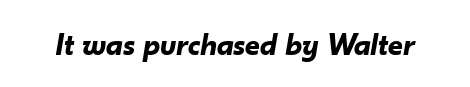
Lines of text with bare space underneath. You could not count columns in this text — the font is proportionally spaced. A typesetter would call this zero additional tracking. The letters are bold, with thick, heavy strokes. An italicized treatment has been applied to the whole sample.
